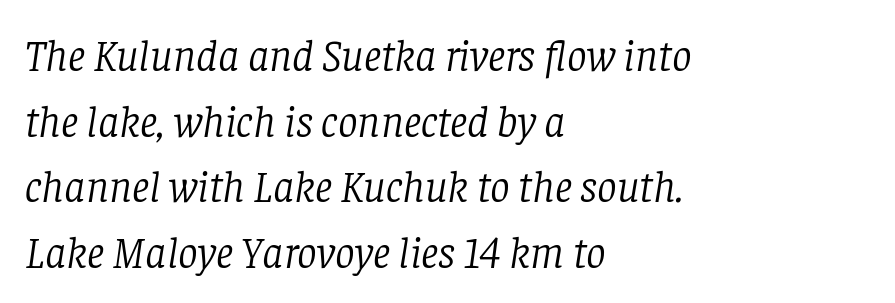
{"serif": "yes", "italic": "yes", "lean": "right", "slant_degrees": 8, "bold": "no", "weight": "light", "width": "normal", "stroke_contrast": "low", "x_height": "large", "monospaced": "no", "underline": "no", "align": "left", "line_spacing": "normal", "line_spacing_ratio": 1.49, "letter_spacing": "normal", "letter_spacing_em": 0.0, "glyph_px": 44}
